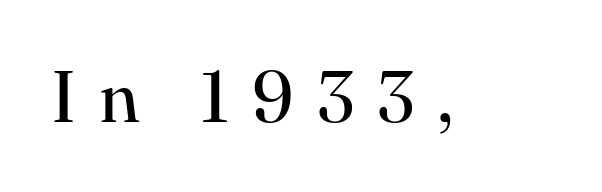
The image shows 72 px regular-weight serif type, upright; set unusually wide letter spacing (+0.32 em), not underlined; high stroke contrast and a small x-height.
